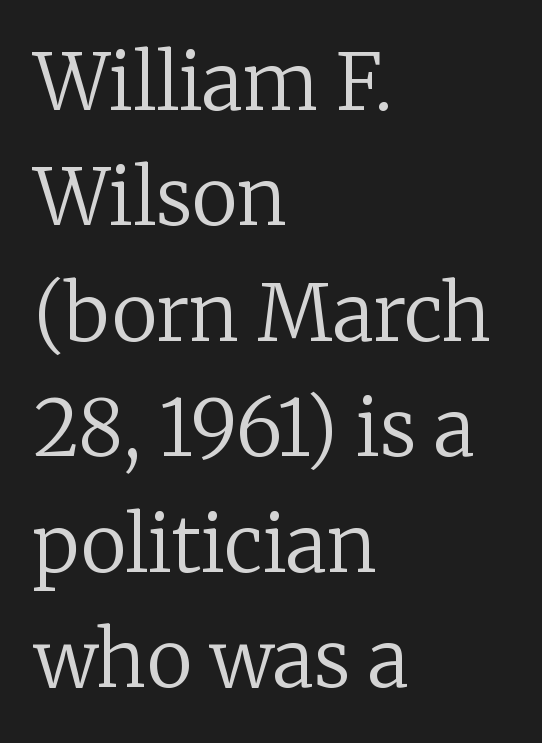
Q: Is the text bold? A: No.
Q: Is the text italic (slanted)? A: No, it is upright.
Q: Is the typeface a serif or a sans-serif typeface? A: Serif.
Q: Is the text underlined? A: No.
Q: How is the paragraph aligned? A: Left-aligned.
Q: Is the spacing between letters normal or unusually wide? A: Normal.
Q: Is the spacing between lines tight, normal or loose? A: Normal.
Q: Width (condensed, normal, or wide)? A: Normal.
Q: Stroke contrast? A: Low.
Q: x-height? A: Medium.
Q: Monospaced? A: No.
